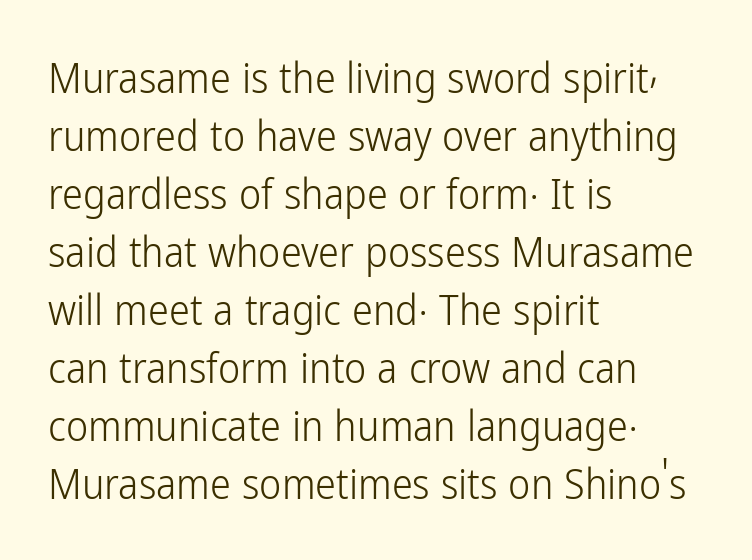
{"serif": "no", "italic": "no", "bold": "no", "weight": "light", "width": "condensed", "stroke_contrast": "low", "x_height": "medium", "monospaced": "no", "underline": "no", "align": "left", "line_spacing": "normal", "line_spacing_ratio": 1.38, "letter_spacing": "normal", "letter_spacing_em": 0.0, "glyph_px": 42}
